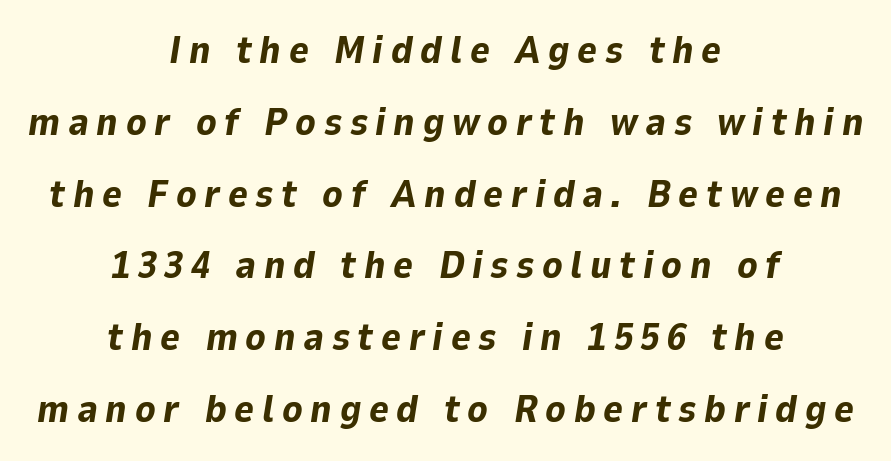
The image shows 38 px bold type, italic (leaning right); set centered, line spacing 1.89x, unusually wide letter spacing (+0.2 em), not underlined; low stroke contrast and a medium x-height.
